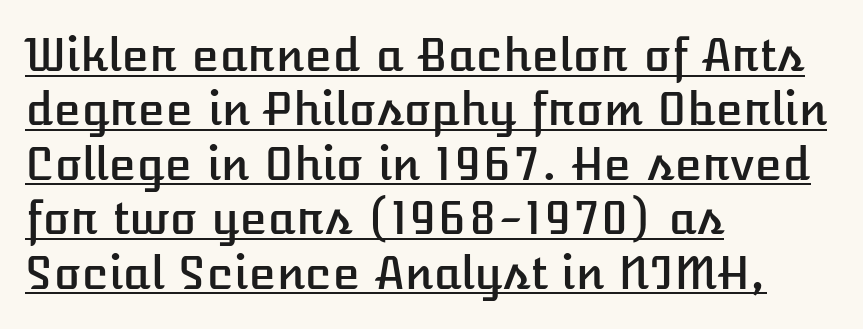
{"italic": "no", "width": "normal", "stroke_contrast": "low", "x_height": "medium", "monospaced": "no", "underline": "yes", "align": "left", "line_spacing_ratio": 1.21, "letter_spacing": "normal", "letter_spacing_em": 0.0, "glyph_px": 45}
